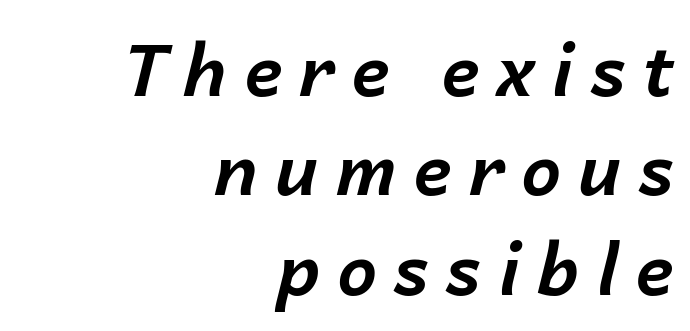
{"italic": "yes", "lean": "right", "slant_degrees": 14, "bold": "yes", "weight": "bold", "width": "normal", "stroke_contrast": "low", "x_height": "medium", "monospaced": "no", "underline": "no", "align": "right", "line_spacing": "normal", "line_spacing_ratio": 1.4, "letter_spacing": "wide", "letter_spacing_em": 0.24, "glyph_px": 71}
